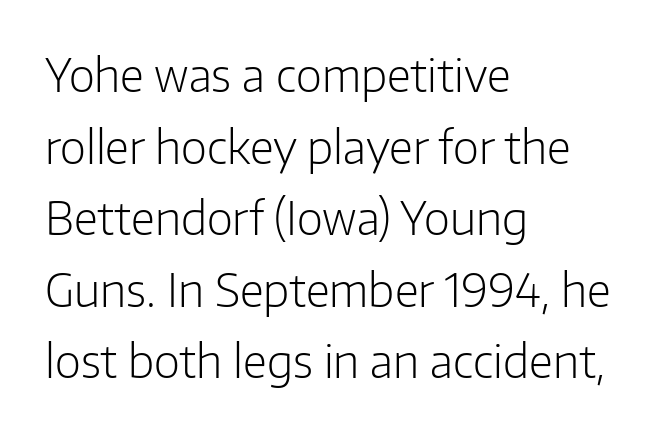
The image shows 45 px light sans-serif type, upright; set left-aligned, normal line spacing (1.59x), normal letter spacing, not underlined; low stroke contrast and a medium x-height.
